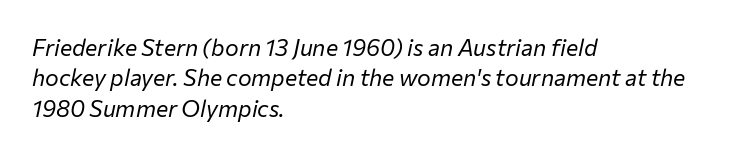
What's the leading like? Ordinary, nothing unusual. The weight tops out at a normal text grade. The gaps between neighbouring characters are ordinary and unremarkable. If you drew a ruler down the left edge, every line would touch it. Plain, unruled lines of type.
